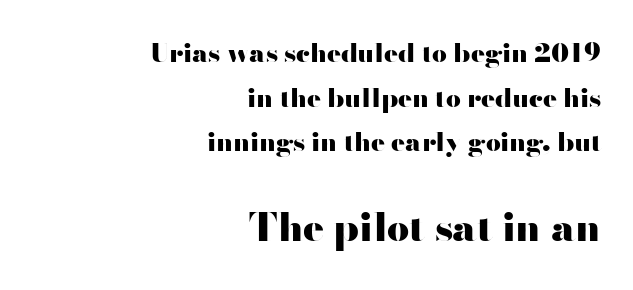
The image shows 39 px heavy, wide type, upright; set right-aligned, line spacing 1.72x, normal letter spacing, not underlined; the second (bottom) block is 1.5x larger; high stroke contrast and a small x-height.
